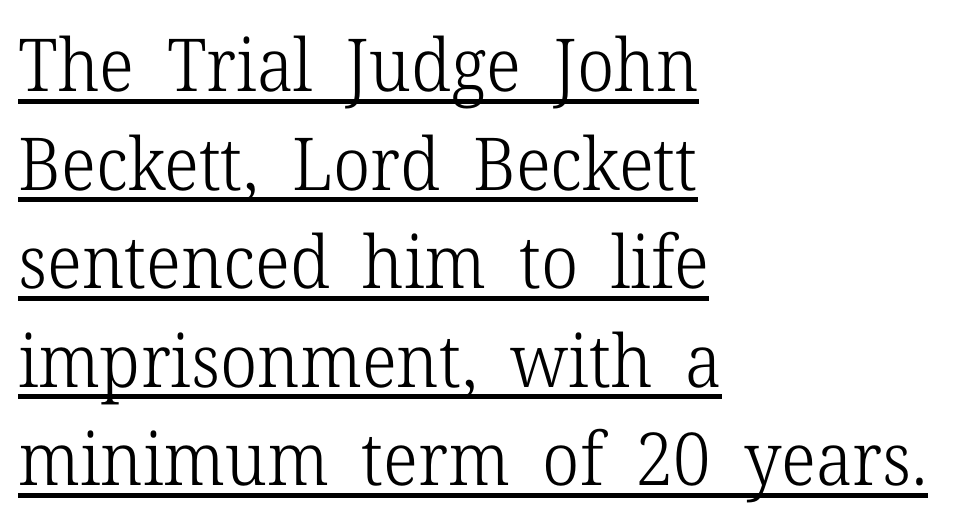
The rendering keeps characters at their native spacing. Regarding serifs, this sample has them. The rendering uses a moderate line-height, typical for paragraphs. Notice how the stems are strictly vertical — no italics here.
